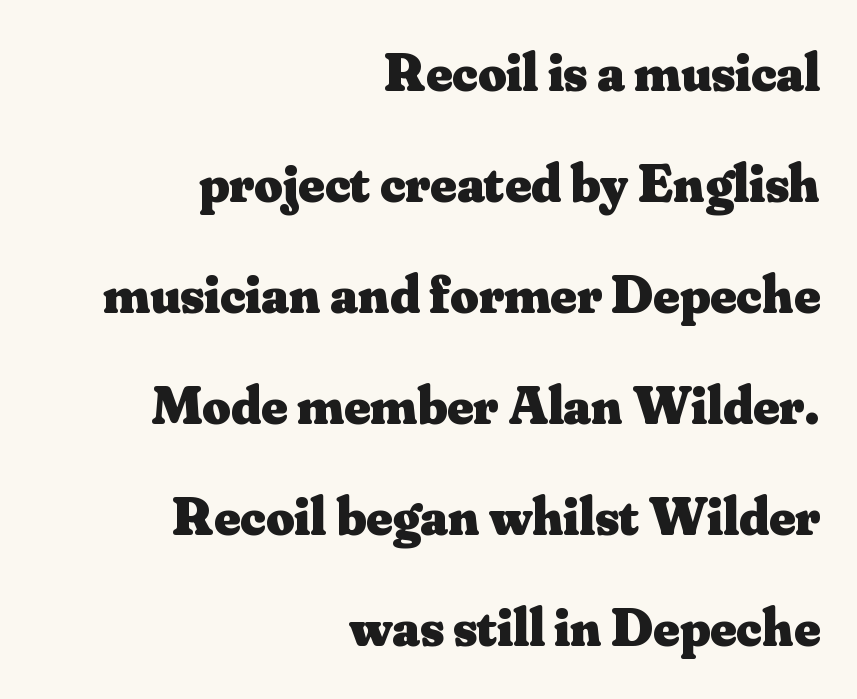
{"serif": "yes", "italic": "no", "bold": "yes", "weight": "heavy", "width": "normal", "stroke_contrast": "medium", "x_height": "small", "monospaced": "no", "underline": "no", "align": "right", "line_spacing": "loose", "line_spacing_ratio": 2.02, "letter_spacing": "normal", "letter_spacing_em": 0.0, "glyph_px": 55}
